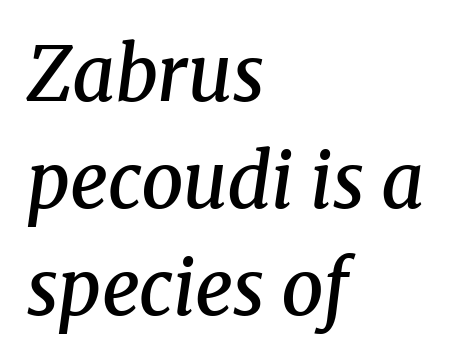
Q: Is the text bold? A: Semi-bold.
Q: Is the text italic (slanted)? A: Yes, it leans right by about 8 degrees.
Q: Is the typeface a serif or a sans-serif typeface? A: Serif.
Q: Is the text underlined? A: No.
Q: How is the paragraph aligned? A: Left-aligned.
Q: Is the spacing between letters normal or unusually wide? A: Normal.
Q: Is the spacing between lines tight, normal or loose? A: Normal.
Q: Width (condensed, normal, or wide)? A: Normal.
Q: Stroke contrast? A: Medium.
Q: x-height? A: Medium.
Q: Monospaced? A: No.
